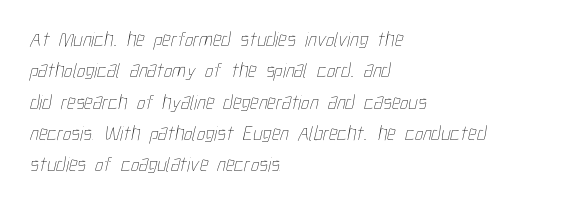
{"bold": "no", "underline": "no", "align": "left", "line_spacing": "normal", "line_spacing_ratio": 1.49, "letter_spacing": "normal", "letter_spacing_em": 0.0, "glyph_px": 21}
